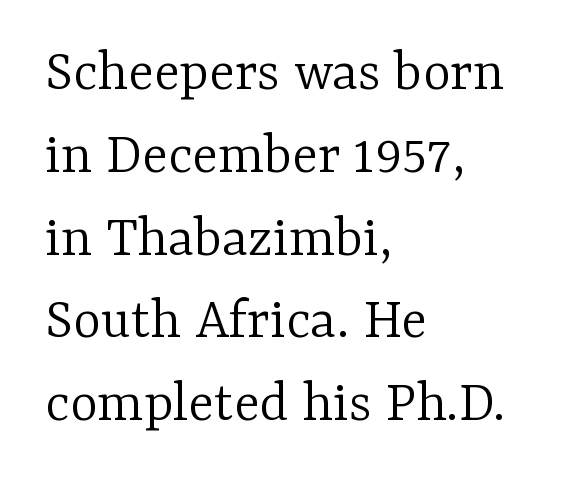
Q: Is the text bold? A: No.
Q: Is the text italic (slanted)? A: No, it is upright.
Q: Is the typeface a serif or a sans-serif typeface? A: Serif.
Q: Is the text underlined? A: No.
Q: How is the paragraph aligned? A: Left-aligned.
Q: Is the spacing between letters normal or unusually wide? A: Normal.
Q: Is the spacing between lines tight, normal or loose? A: Normal.
Q: Width (condensed, normal, or wide)? A: Normal.
Q: Stroke contrast? A: Low.
Q: x-height? A: Medium.
Q: Monospaced? A: No.
